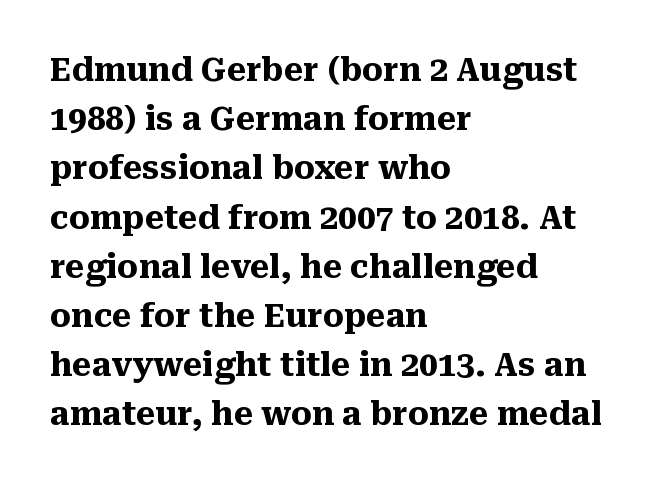
Observe the ordinary spacing: letters are neighbours, not strangers. Strokes here are thick enough to call this a true bold. Every row of glyphs begins at an identical x-position on the left. The rendering uses natural spacing where letterforms have individual widths. The specimen reads as upright at a glance.
